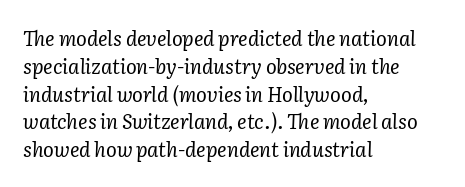
Q: Is the text bold? A: No.
Q: Is the text italic (slanted)? A: Yes, it leans right by about 2 degrees.
Q: Is the text underlined? A: No.
Q: How is the paragraph aligned? A: Left-aligned.
Q: Is the spacing between letters normal or unusually wide? A: Normal.
Q: Is the spacing between lines tight, normal or loose? A: Normal.
